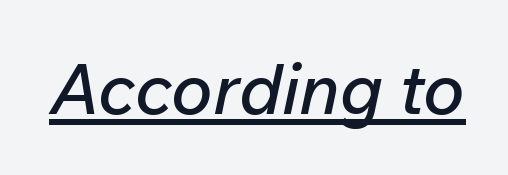
Q: Is the text italic (slanted)? A: Yes, it leans right by about 12 degrees.
Q: Is the text underlined? A: Yes.
Q: Is the spacing between letters normal or unusually wide? A: Normal.
Q: Width (condensed, normal, or wide)? A: Normal.
Q: Stroke contrast? A: Low.
Q: x-height? A: Medium.
Q: Monospaced? A: No.
